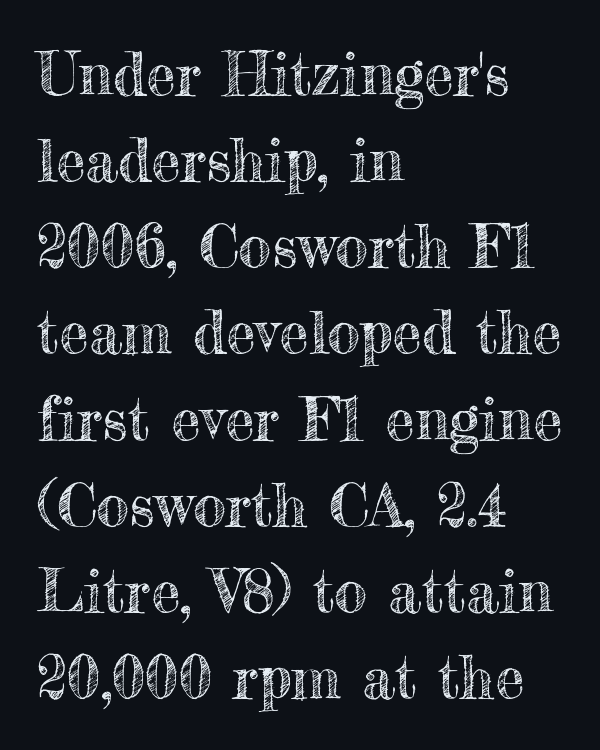
The tracking reads as untouched default to a designer's eye. Decoration check: the copy has no underline. The typography opts for an upright posture over an oblique one. Looks like regular typesetting: each glyph gets only the width it needs.
